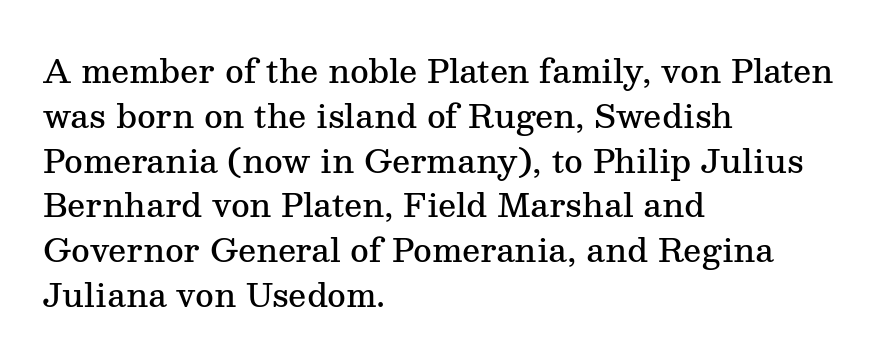
The image shows 32 px semibold serif type, upright; set left-aligned, normal line spacing (1.4x), normal letter spacing, not underlined; medium stroke contrast and a medium x-height.
